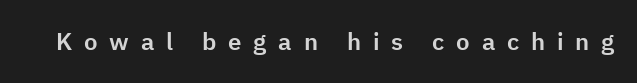
The image shows 24 px text type, upright; set unusually wide letter spacing (+0.49 em), not underlined.
